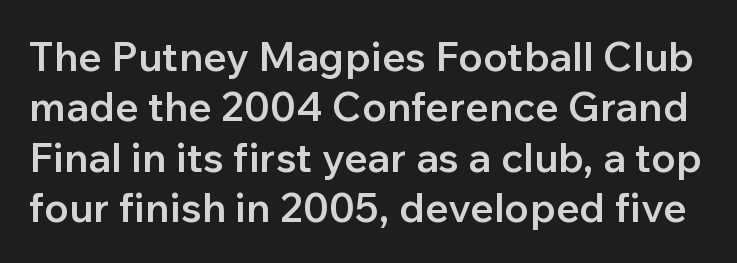
{"serif": "no", "italic": "no", "bold": "semi", "weight": "semibold", "width": "normal", "stroke_contrast": "low", "x_height": "medium", "monospaced": "no", "underline": "no", "line_spacing_ratio": 1.23, "letter_spacing": "normal", "letter_spacing_em": 0.0, "glyph_px": 41}
